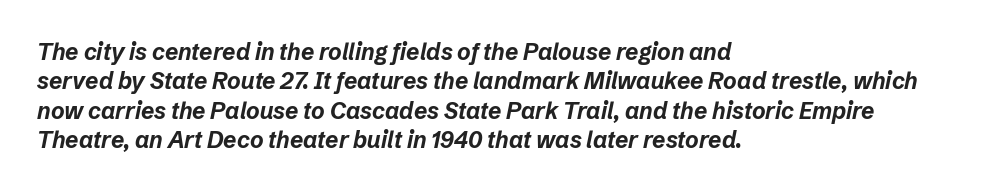
Q: Is the text bold? A: Yes.
Q: Is the text italic (slanted)? A: Yes, it leans right by about 12 degrees.
Q: Is the text underlined? A: No.
Q: How is the paragraph aligned? A: Left-aligned.
Q: Is the spacing between letters normal or unusually wide? A: Normal.
Q: Is the spacing between lines tight, normal or loose? A: Normal.
